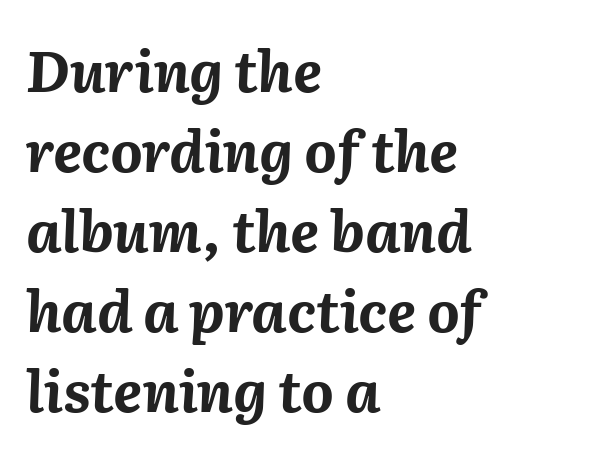
The image shows 56 px bold type, italic (leaning right); set left-aligned, normal line spacing (1.43x), normal letter spacing, not underlined; medium stroke contrast and a medium x-height.
